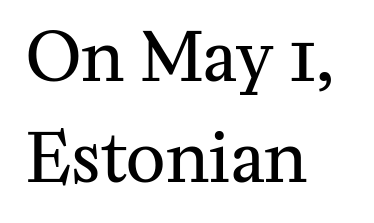
The image shows 68 px regular-weight serif type, upright; set left-aligned, normal line spacing (1.49x), normal letter spacing, not underlined; medium stroke contrast and a medium x-height.
